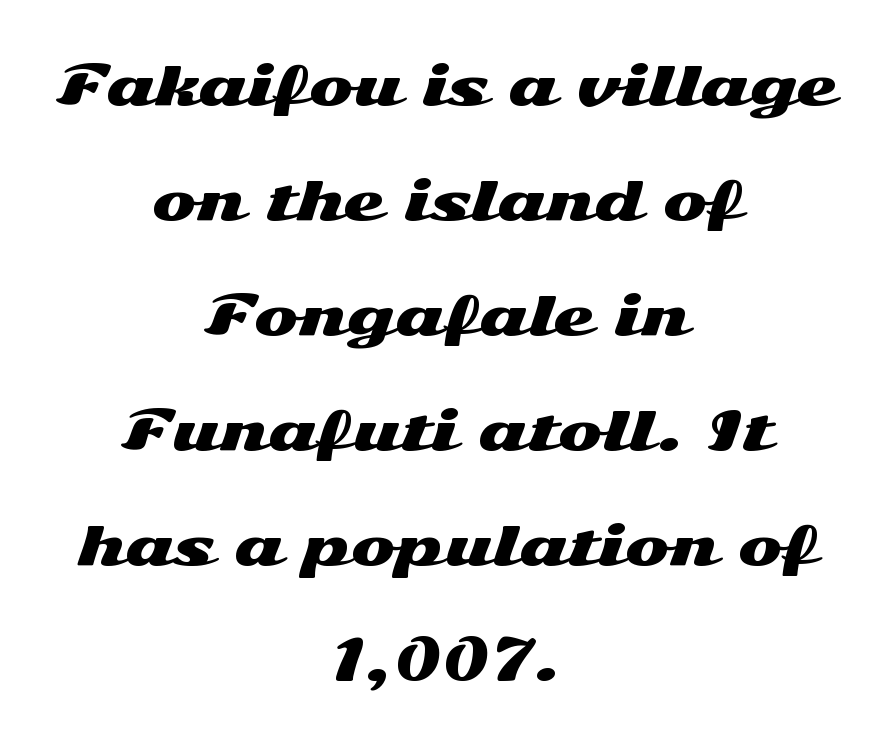
{"serif": "no", "width": "wide", "stroke_contrast": "medium", "x_height": "medium", "monospaced": "no", "underline": "no", "align": "center", "line_spacing": "loose", "line_spacing_ratio": 2.17, "letter_spacing": "normal", "letter_spacing_em": 0.0, "glyph_px": 53}
